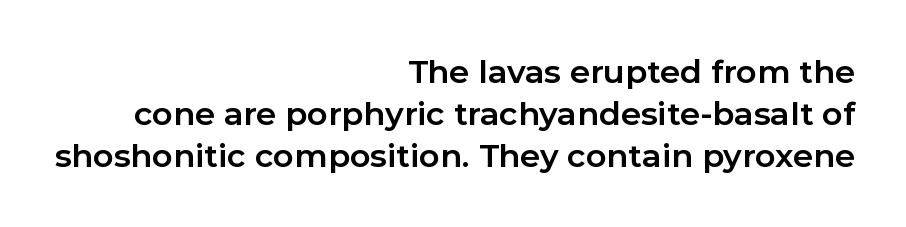
Look at the bottom of the vertical strokes: they stop flat, with no serifs. This sample has the flowing, uneven cadence of proportional lettering. Casual observation: everything's shoved over to the right. Line spacing here is normal.
